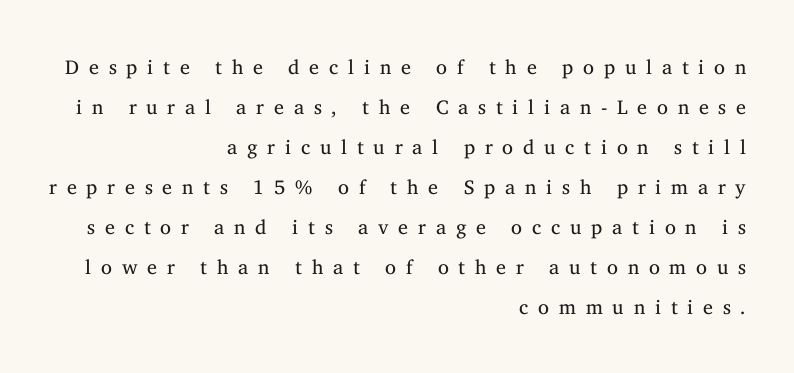
{"italic": "no", "bold": "no", "underline": "no", "align": "right", "line_spacing": "loose", "line_spacing_ratio": 2.0, "letter_spacing": "wide", "letter_spacing_em": 0.49, "glyph_px": 20}
